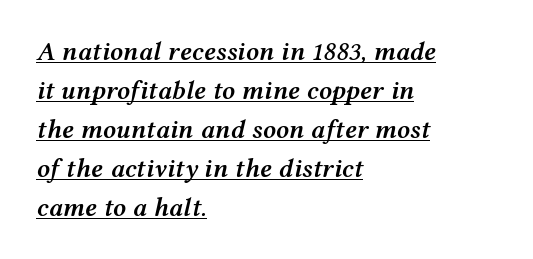
Q: Is the text bold? A: Semi-bold.
Q: Is the text italic (slanted)? A: Yes, it leans right by about 12 degrees.
Q: Is the text underlined? A: Yes.
Q: How is the paragraph aligned? A: Left-aligned.
Q: Is the spacing between letters normal or unusually wide? A: Normal.
Q: Is the spacing between lines tight, normal or loose? A: Normal.
